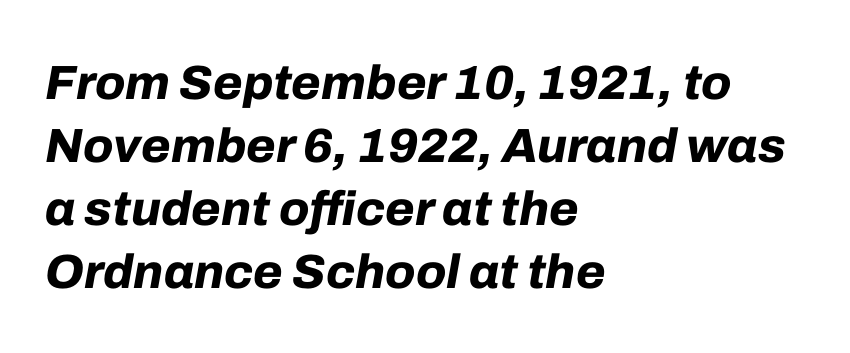
{"italic": "yes", "lean": "right", "slant_degrees": 10, "bold": "yes", "weight": "bold", "width": "normal", "stroke_contrast": "low", "x_height": "medium", "monospaced": "no", "underline": "no", "align": "left", "line_spacing": "normal", "line_spacing_ratio": 1.31, "letter_spacing": "normal", "letter_spacing_em": 0.0, "glyph_px": 48}
